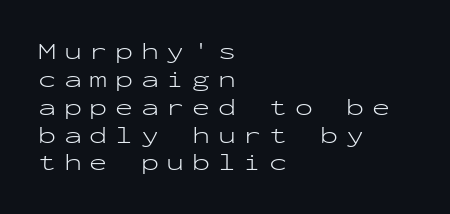
The image shows 24 px text type, upright; set left-aligned, line spacing 1.16x, unusually wide letter spacing (+0.32 em), not underlined.
